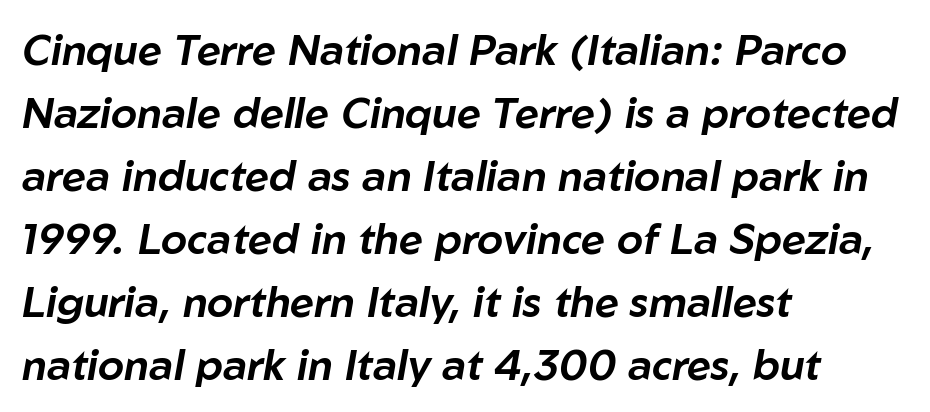
Q: Is the text italic (slanted)? A: Yes, it leans right by about 10 degrees.
Q: Is the text underlined? A: No.
Q: How is the paragraph aligned? A: Left-aligned.
Q: Is the spacing between letters normal or unusually wide? A: Normal.
Q: Is the spacing between lines tight, normal or loose? A: Normal.
Q: Width (condensed, normal, or wide)? A: Normal.
Q: Stroke contrast? A: Low.
Q: x-height? A: Medium.
Q: Monospaced? A: No.
